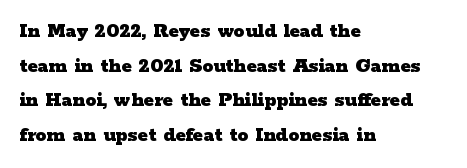
{"italic": "no", "bold": "yes", "underline": "no", "align": "left", "line_spacing": "normal", "line_spacing_ratio": 1.57, "letter_spacing": "normal", "letter_spacing_em": 0.0, "glyph_px": 22}
